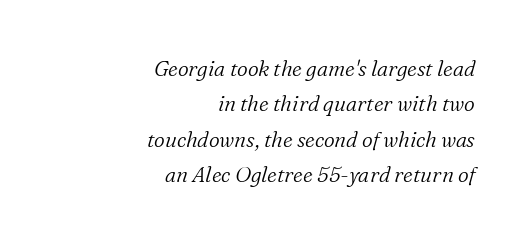
{"italic": "yes", "lean": "right", "slant_degrees": 16, "bold": "no", "underline": "no", "align": "right", "line_spacing": "normal", "line_spacing_ratio": 1.68, "letter_spacing": "normal", "letter_spacing_em": 0.0, "glyph_px": 21}
